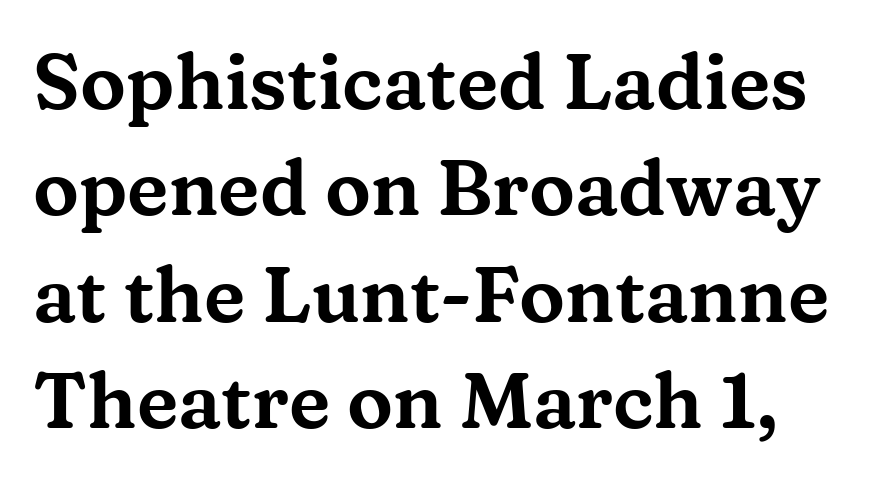
{"serif": "yes", "italic": "no", "width": "wide", "stroke_contrast": "medium", "x_height": "medium", "monospaced": "no", "underline": "no", "line_spacing": "normal", "line_spacing_ratio": 1.38, "letter_spacing": "normal", "letter_spacing_em": 0.0, "glyph_px": 77}
